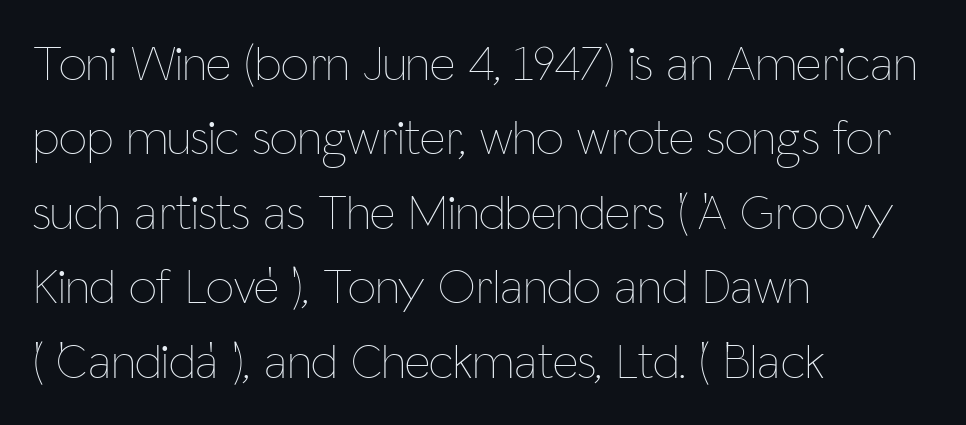
The image shows 50 px thin, condensed type, upright; set left-aligned, normal line spacing (1.49x), normal letter spacing, not underlined; low stroke contrast and a medium x-height.
